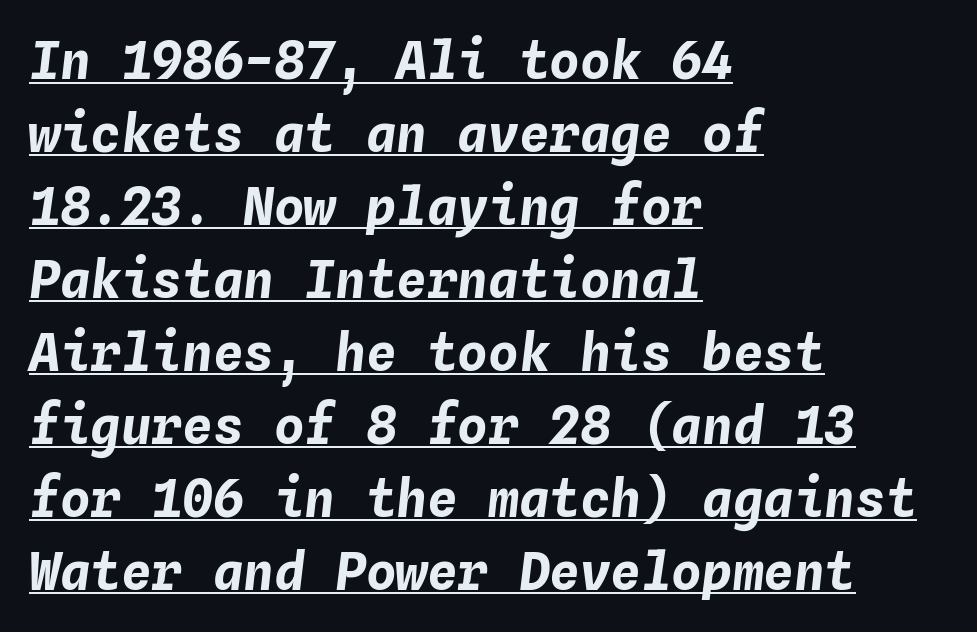
The lines sit at an ordinary, default distance from one another. Is the type bold? Yes — the strokes are clearly thick and heavy. These lines are set flush left with a ragged right edge. The passage shown is typed in a monospace face where columns stay perfectly aligned. You could call the tracking neutral — neither tight nor loose.
